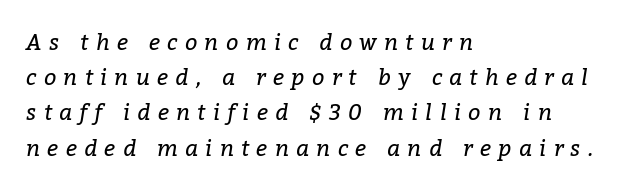
Ink coverage per letter is moderate at most. The ragged edge is on the right, which tells us the setting is flush left. Emphasis-style slanted type is in use. The block of text has a typical density, with ordinary space between rows.
